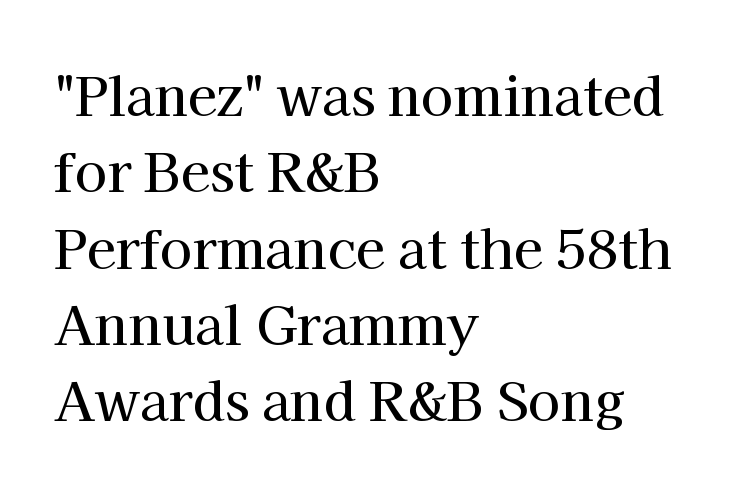
{"serif": "yes", "italic": "no", "width": "normal", "stroke_contrast": "high", "x_height": "medium", "monospaced": "no", "underline": "no", "align": "left", "line_spacing": "normal", "line_spacing_ratio": 1.44, "letter_spacing": "normal", "letter_spacing_em": 0.0, "glyph_px": 53}
